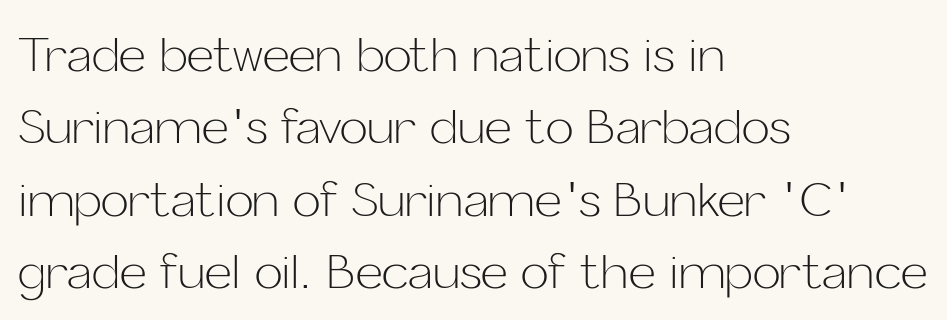
The image shows 47 px light sans-serif type, upright; set left-aligned, normal line spacing (1.54x), normal letter spacing, not underlined; low stroke contrast and a medium x-height.
